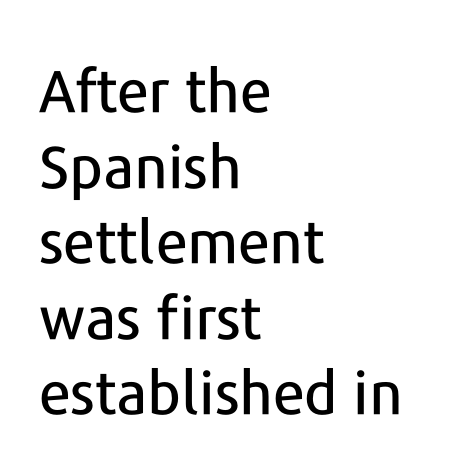
{"serif": "no", "italic": "no", "width": "normal", "stroke_contrast": "low", "x_height": "medium", "monospaced": "no", "underline": "no", "align": "left", "line_spacing": "normal", "line_spacing_ratio": 1.28, "letter_spacing": "normal", "letter_spacing_em": 0.0, "glyph_px": 59}
